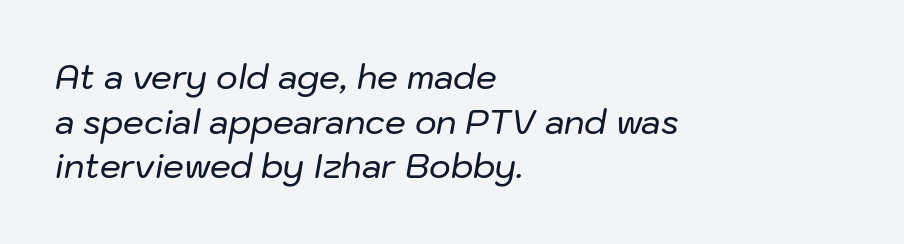
The paragraph shown leans on its left margin. Vertically, the passage feels balanced, rows spaced as you'd expect. The glyphs are unaccompanied by any horizontal stroke below them. What stands out about the letter spacing? Nothing — it is the standard amount. The rendering applies a slant to the glyphs. Character widths vary here, with narrow letters taking less room than wide ones.
